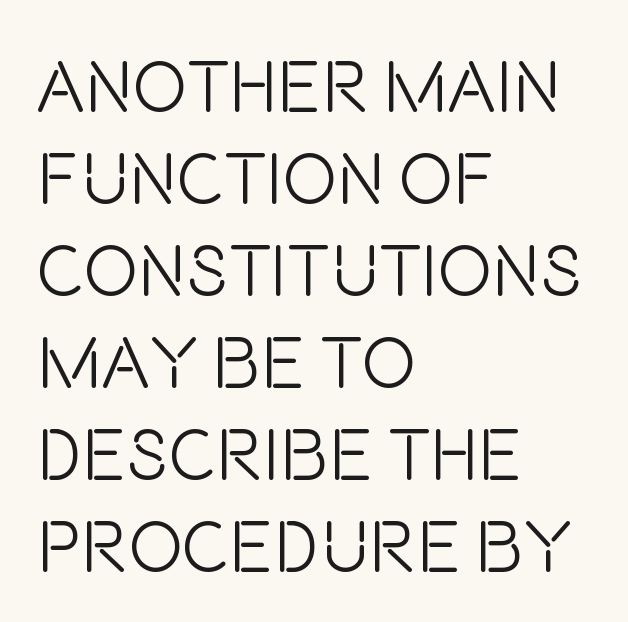
The image shows 73 px light, condensed sans-serif type, upright; set left-aligned, normal line spacing (1.26x), normal letter spacing, not underlined; low stroke contrast and a large x-height.
